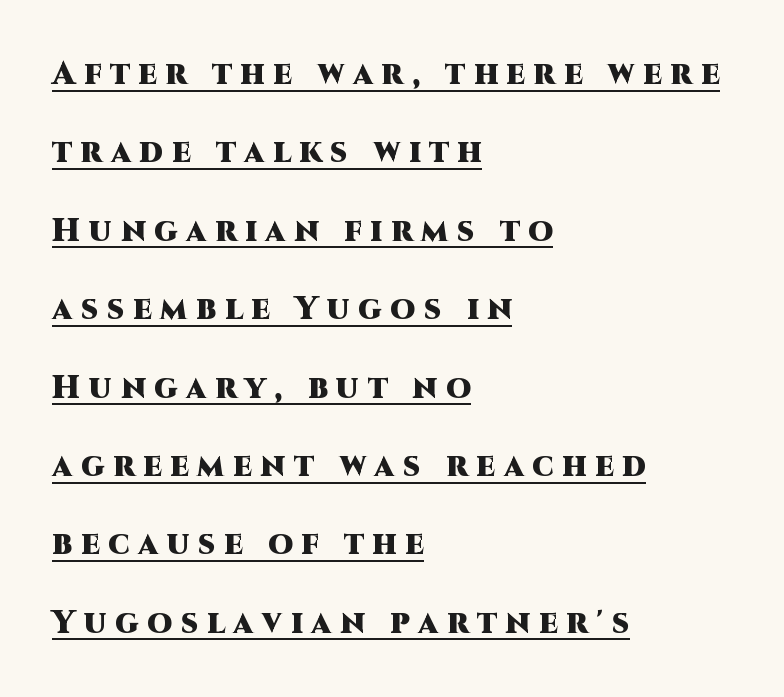
{"serif": "no", "italic": "no", "bold": "yes", "weight": "heavy", "width": "normal", "stroke_contrast": "high", "x_height": "large", "monospaced": "no", "underline": "yes", "align": "left", "line_spacing": "loose", "line_spacing_ratio": 2.45, "letter_spacing": "wide", "letter_spacing_em": 0.27, "glyph_px": 32}
